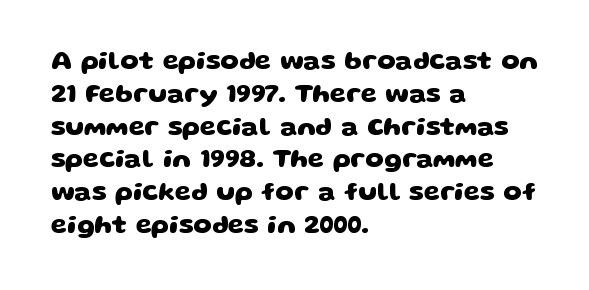
The image shows 26 px bold type; set left-aligned, normal line spacing (1.26x), normal letter spacing, not underlined.
